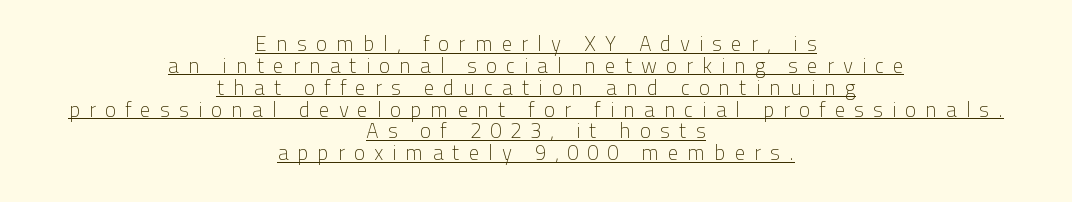
Q: Is the text bold? A: No.
Q: Is the text italic (slanted)? A: No, it is upright.
Q: Is the text underlined? A: Yes.
Q: How is the paragraph aligned? A: Centered.
Q: Is the spacing between letters normal or unusually wide? A: Unusually wide.
Q: Is the spacing between lines tight, normal or loose? A: Tight.
